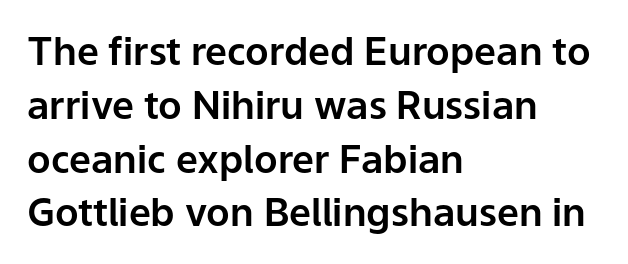
The image shows 39 px sans-serif type, upright; set left-aligned, normal line spacing (1.38x), normal letter spacing, not underlined; low stroke contrast and a medium x-height.
